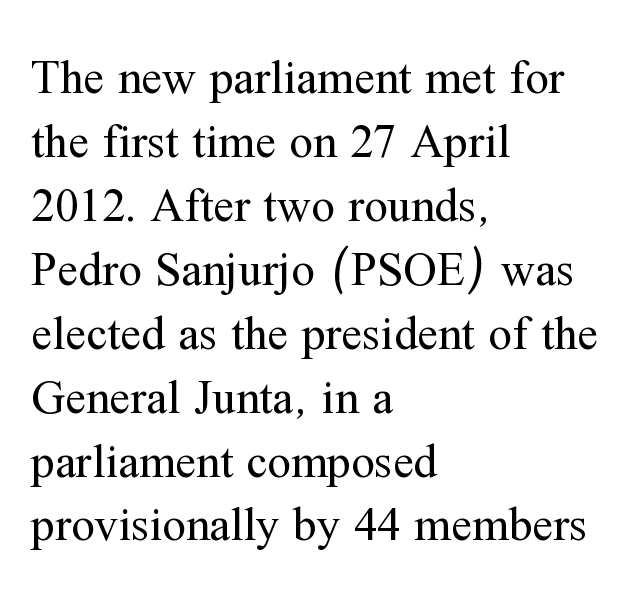
Compared with typical body copy, the letter spacing here is the same. You could not count columns in this text — the font is proportionally spaced. Baseline-to-baseline distance is the conventional proportion of letter height. Unbolded letterforms with no extra heft. Leftover space on each line is placed entirely after the last word.
